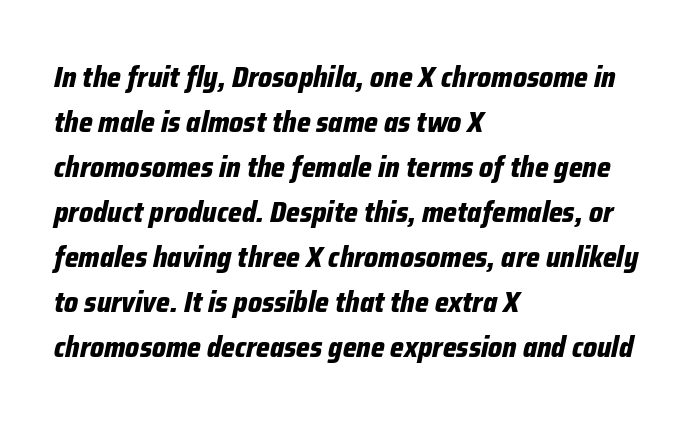
The space directly below the letters is spotless. The passage shown leans; its letterforms are oblique. You could not count columns in this text — the font is proportionally spaced. Honestly, the letter spacing is just normal — you wouldn't notice it.
